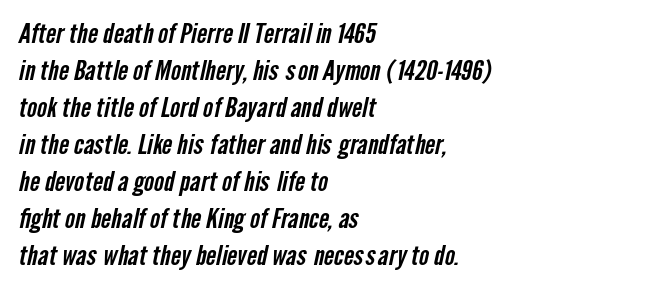
{"underline": "no", "align": "left", "line_spacing": "normal", "line_spacing_ratio": 1.37, "letter_spacing": "normal", "letter_spacing_em": 0.0, "glyph_px": 27}
